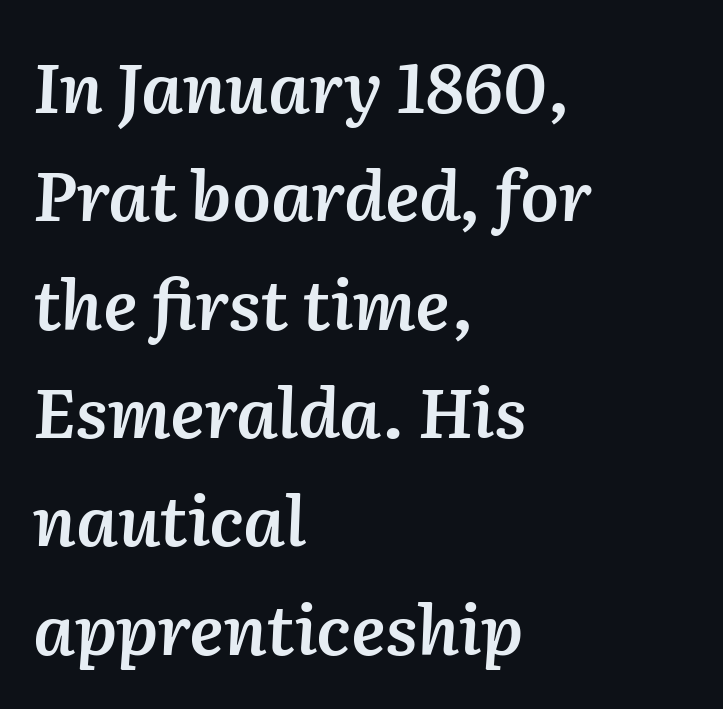
In terms of weight, the rendering is demibold, just under bold. The compositor pushed each line to the left boundary. The rendering applies a slant to the glyphs. Each letter keeps its own natural width here, so spacing adapts to shape.
